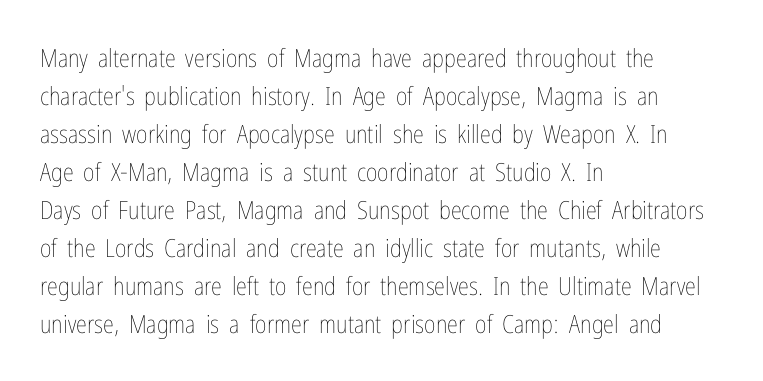
The image shows 25 px text type, upright; set left-aligned, normal line spacing (1.52x), normal letter spacing, not underlined.
